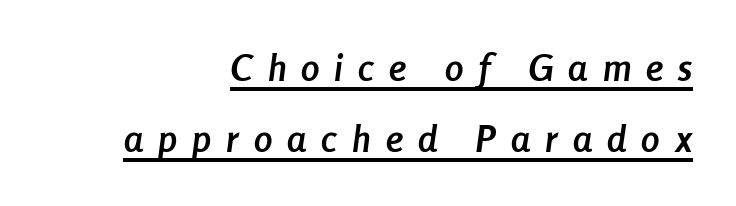
{"italic": "yes", "lean": "right", "slant_degrees": 8, "bold": "yes", "weight": "semibold", "width": "condensed", "stroke_contrast": "low", "x_height": "medium", "monospaced": "no", "underline": "yes", "align": "right", "line_spacing": "loose", "line_spacing_ratio": 1.93, "letter_spacing": "wide", "letter_spacing_em": 0.41, "glyph_px": 37}
